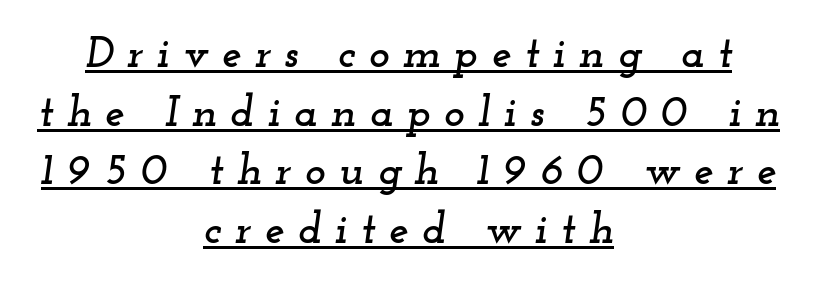
Q: Is the text italic (slanted)? A: Yes, it leans right by about 12 degrees.
Q: Is the typeface a serif or a sans-serif typeface? A: Serif.
Q: Is the text underlined? A: Yes.
Q: How is the paragraph aligned? A: Centered.
Q: Is the spacing between letters normal or unusually wide? A: Unusually wide.
Q: Is the spacing between lines tight, normal or loose? A: Normal.
Q: Width (condensed, normal, or wide)? A: Wide.
Q: Stroke contrast? A: Low.
Q: x-height? A: Small.
Q: Monospaced? A: No.
